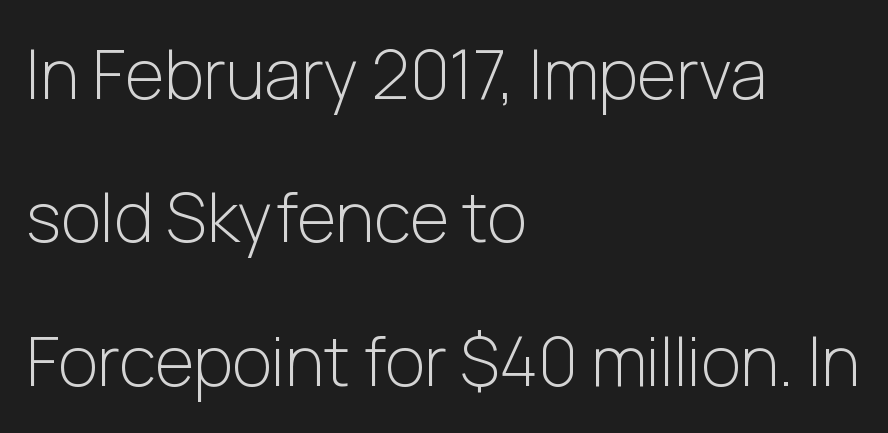
Does the leading feel generous? Absolutely, it's lavish. A typesetter would mark this as roman, not italic. The rendering keeps characters at their native spacing. The letters advance in unequal steps, a hallmark of proportional type.
